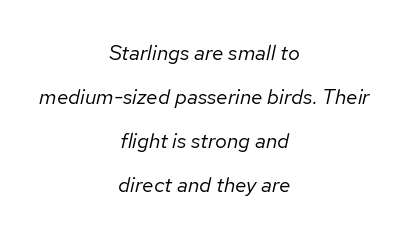
Q: Is the text bold? A: No.
Q: Is the text italic (slanted)? A: Yes, it leans right by about 12 degrees.
Q: Is the text underlined? A: No.
Q: How is the paragraph aligned? A: Centered.
Q: Is the spacing between letters normal or unusually wide? A: Normal.
Q: Is the spacing between lines tight, normal or loose? A: Loose.
